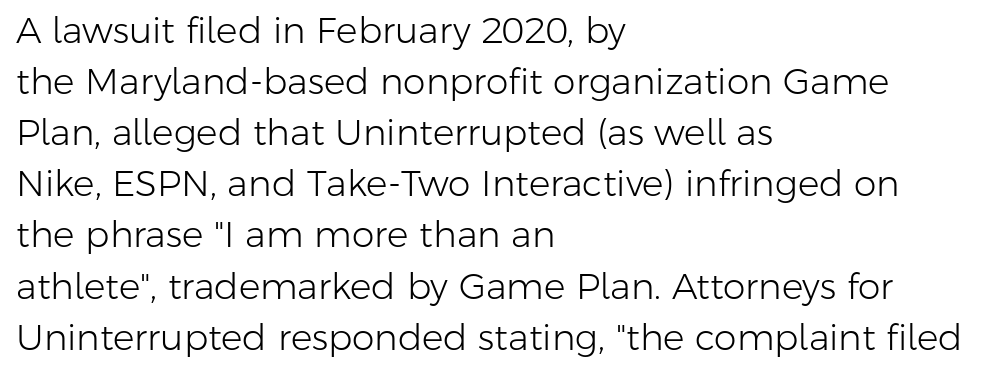
Q: Is the text bold? A: No.
Q: Is the text italic (slanted)? A: No, it is upright.
Q: Is the typeface a serif or a sans-serif typeface? A: Sans-serif.
Q: Is the text underlined? A: No.
Q: How is the paragraph aligned? A: Left-aligned.
Q: Is the spacing between letters normal or unusually wide? A: Normal.
Q: Is the spacing between lines tight, normal or loose? A: Normal.
Q: Width (condensed, normal, or wide)? A: Normal.
Q: Stroke contrast? A: Low.
Q: x-height? A: Medium.
Q: Monospaced? A: No.
